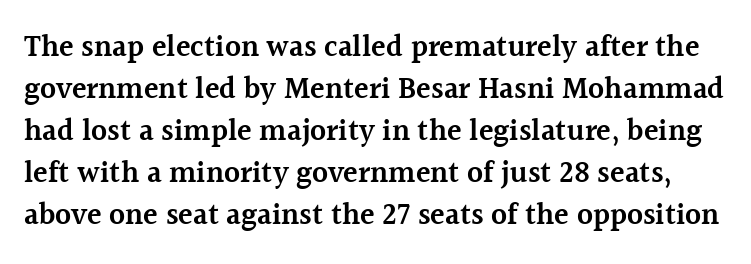
Q: Is the text bold? A: Semi-bold.
Q: Is the text italic (slanted)? A: No, it is upright.
Q: Is the typeface a serif or a sans-serif typeface? A: Serif.
Q: Is the text underlined? A: No.
Q: Is the spacing between letters normal or unusually wide? A: Normal.
Q: Is the spacing between lines tight, normal or loose? A: Normal.
Q: Width (condensed, normal, or wide)? A: Normal.
Q: x-height? A: Medium.
Q: Monospaced? A: No.
